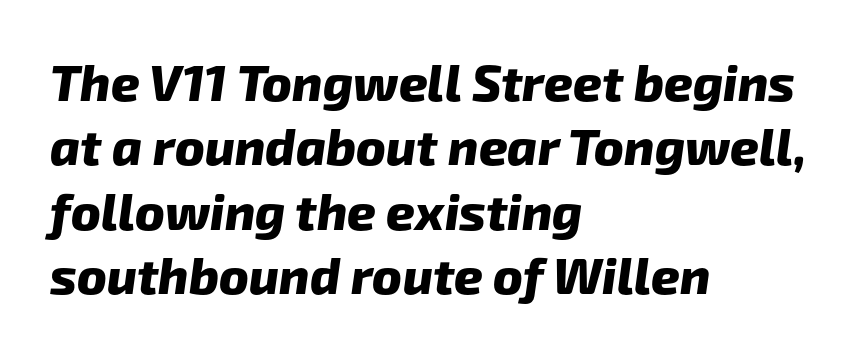
{"serif": "no", "bold": "yes", "weight": "heavy", "width": "normal", "stroke_contrast": "low", "x_height": "medium", "monospaced": "no", "underline": "no", "align": "left", "line_spacing": "normal", "line_spacing_ratio": 1.29, "letter_spacing": "normal", "letter_spacing_em": 0.0, "glyph_px": 50}
